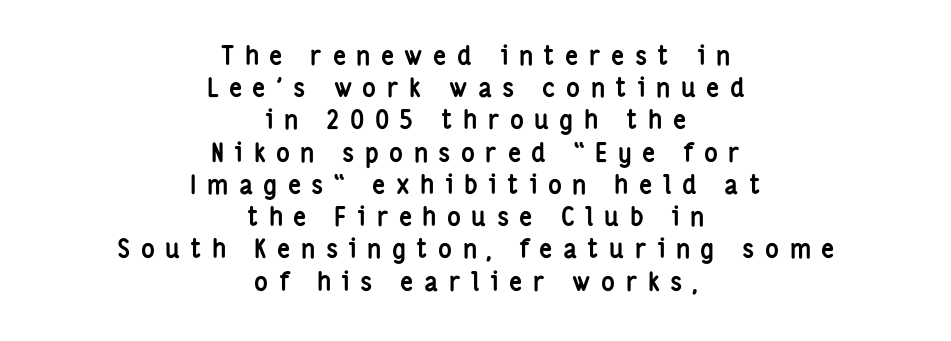
Characters follow at a spacing far wider than the type designer built in. The lines in this sample share a center point and differ in where they start and stop. Look at the stroke-to-counter ratio: heavy, a bold. Characters remain perfectly vertical along every line.
